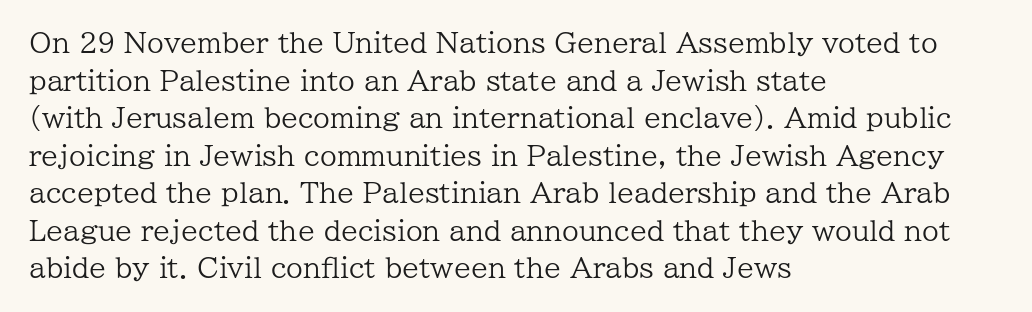
Notice how the stems are strictly vertical — no italics here. A bare baseline throughout the passage. Inter-character spacing is left at the font's built-in metrics. Vertical spacing — default. The ragged edge is on the right, which tells us the setting is flush left. The font sits on the lighter half of the weight spectrum, regular included.
